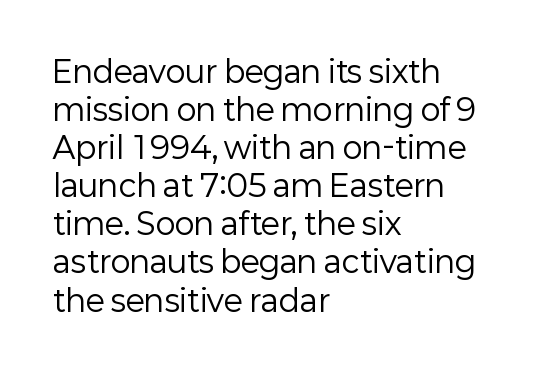
Q: Is the text bold? A: No.
Q: Is the text italic (slanted)? A: No, it is upright.
Q: Is the typeface a serif or a sans-serif typeface? A: Sans-serif.
Q: Is the text underlined? A: No.
Q: How is the paragraph aligned? A: Left-aligned.
Q: Is the spacing between letters normal or unusually wide? A: Normal.
Q: Is the spacing between lines tight, normal or loose? A: Normal.
Q: Width (condensed, normal, or wide)? A: Normal.
Q: Stroke contrast? A: Low.
Q: x-height? A: Medium.
Q: Monospaced? A: No.
